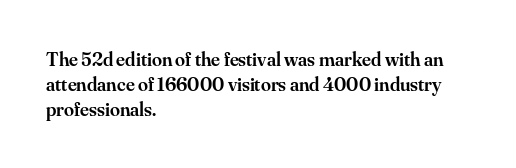
Where is the straight margin? On the left. These words are printed semibold, heavier than regular yet not bold. Designer's note — italics off, roman on. The space beneath each line is pristine and unruled. Words appear dense and cohesive because spacing is normal.
